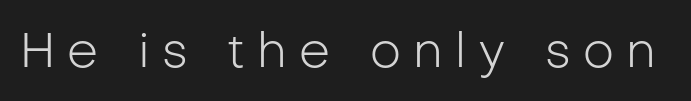
Q: Is the text bold? A: No.
Q: Is the text italic (slanted)? A: No, it is upright.
Q: Is the typeface a serif or a sans-serif typeface? A: Sans-serif.
Q: Is the text underlined? A: No.
Q: Is the spacing between letters normal or unusually wide? A: Unusually wide.
Q: Width (condensed, normal, or wide)? A: Normal.
Q: Stroke contrast? A: Low.
Q: x-height? A: Medium.
Q: Monospaced? A: No.
